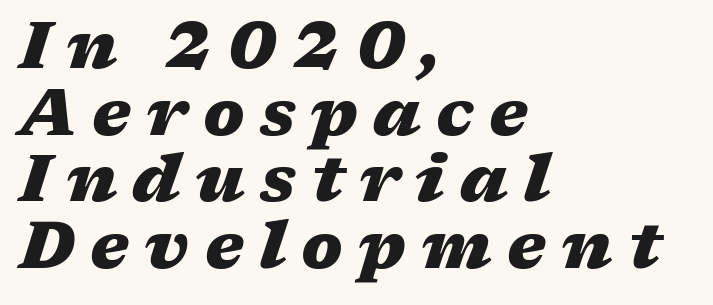
Q: Is the text bold? A: Yes.
Q: Is the text italic (slanted)? A: Yes, it leans right by about 17 degrees.
Q: Is the text underlined? A: No.
Q: How is the paragraph aligned? A: Left-aligned.
Q: Is the spacing between letters normal or unusually wide? A: Unusually wide.
Q: Is the spacing between lines tight, normal or loose? A: Tight.
Q: Width (condensed, normal, or wide)? A: Wide.
Q: Stroke contrast? A: Medium.
Q: x-height? A: Medium.
Q: Monospaced? A: No.
